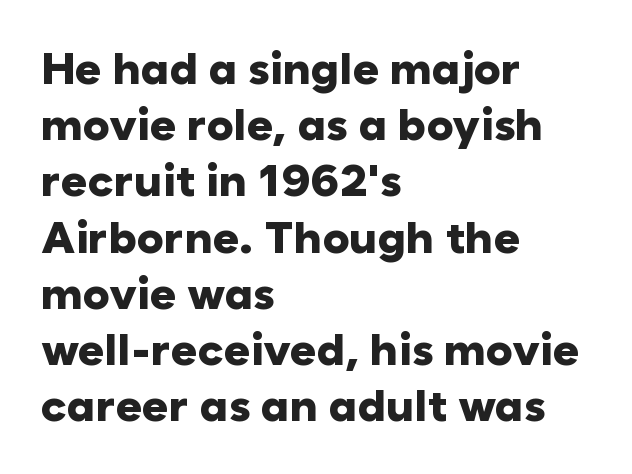
Q: Is the text bold? A: Yes.
Q: Is the text italic (slanted)? A: No, it is upright.
Q: Is the typeface a serif or a sans-serif typeface? A: Sans-serif.
Q: Is the text underlined? A: No.
Q: How is the paragraph aligned? A: Left-aligned.
Q: Is the spacing between letters normal or unusually wide? A: Normal.
Q: Is the spacing between lines tight, normal or loose? A: Normal.
Q: Width (condensed, normal, or wide)? A: Normal.
Q: Stroke contrast? A: Low.
Q: x-height? A: Medium.
Q: Monospaced? A: No.
